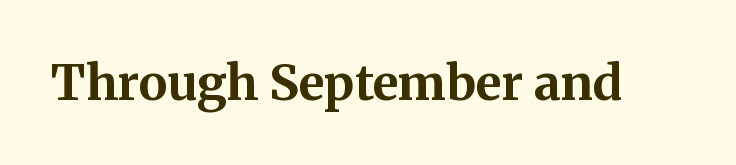
The image shows 49 px bold serif type, upright; set normal letter spacing, not underlined; medium stroke contrast and a medium x-height.
